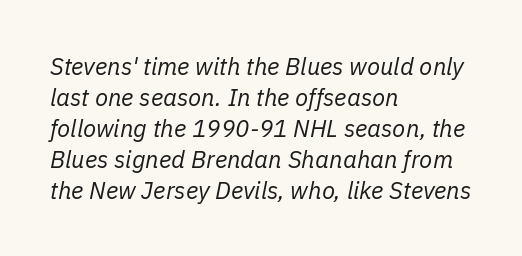
Q: Is the text bold? A: No.
Q: Is the text italic (slanted)? A: Yes, it leans right by about 11 degrees.
Q: Is the text underlined? A: No.
Q: How is the paragraph aligned? A: Left-aligned.
Q: Is the spacing between letters normal or unusually wide? A: Normal.
Q: Is the spacing between lines tight, normal or loose? A: Normal.
